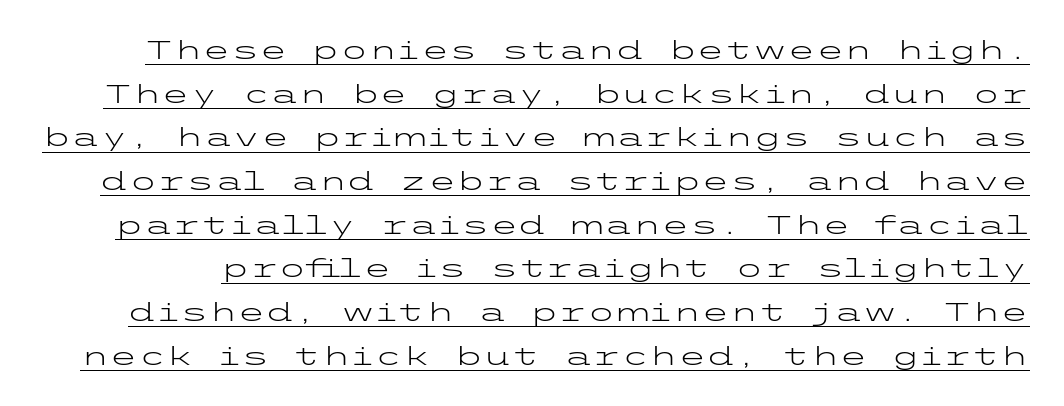
Q: Is the text bold? A: No.
Q: Is the text italic (slanted)? A: No, it is upright.
Q: Is the text underlined? A: Yes.
Q: Is the spacing between letters normal or unusually wide? A: Normal.
Q: Is the spacing between lines tight, normal or loose? A: Normal.
